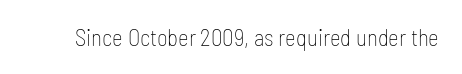
The type is set solid horizontally, with unmodified tracking. Words float on clear page, feet unadorned. A quiet, ordinary-to-light weight characterises the typeface. The type sits square on the baseline with zero lean.
